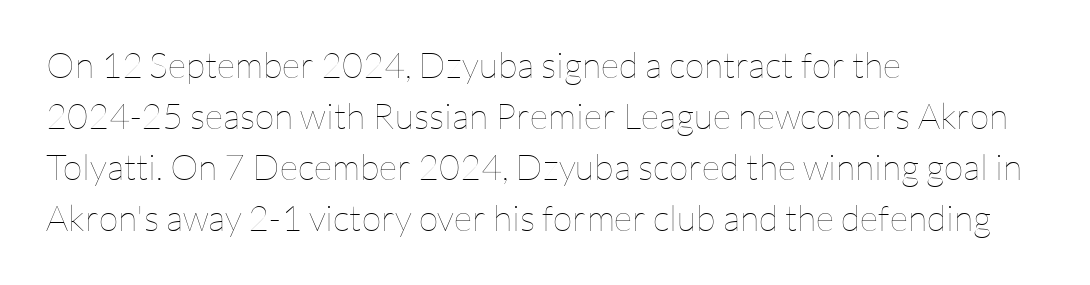
Line starts are locked; line ends wander. It's the straight-up-and-down kind of type. Lines of text with bare space underneath. The passage shown stacks its lines at a standard gap. Here the designer chose a conventional face with non-uniform glyph widths.
